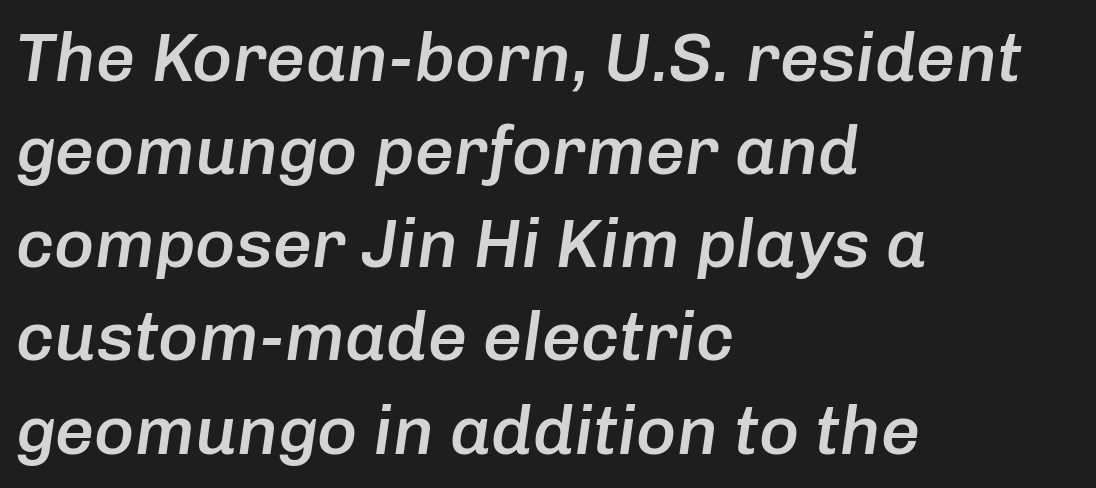
{"italic": "yes", "lean": "right", "slant_degrees": 8, "bold": "semi", "weight": "semibold", "width": "normal", "stroke_contrast": "low", "x_height": "medium", "monospaced": "no", "underline": "no", "align": "left", "line_spacing": "normal", "line_spacing_ratio": 1.35, "letter_spacing": "normal", "letter_spacing_em": 0.0, "glyph_px": 69}
